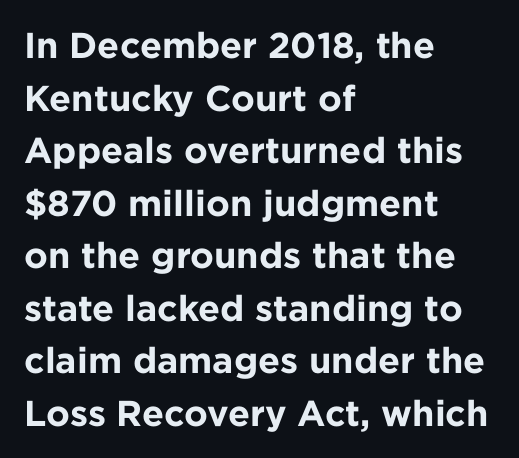
The image shows 36 px bold sans-serif type, upright; set left-aligned, normal line spacing (1.46x), normal letter spacing, not underlined; low stroke contrast and a medium x-height.
